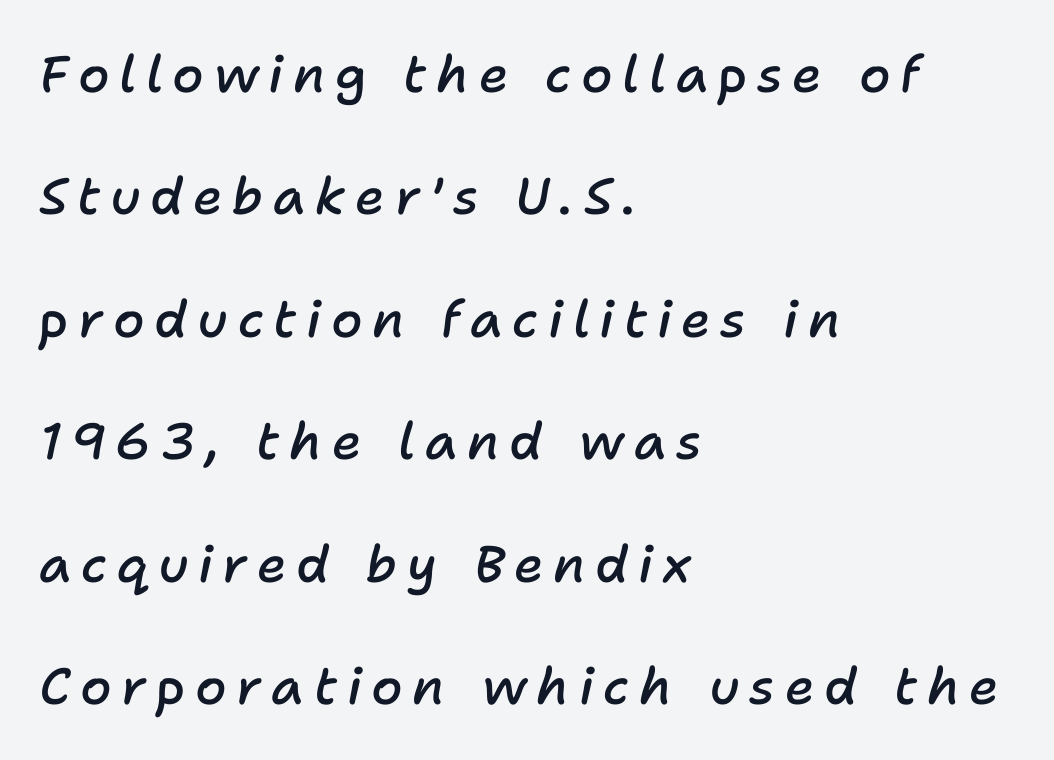
{"italic": "yes", "lean": "right", "slant_degrees": 11, "bold": "semi", "weight": "semibold", "width": "normal", "stroke_contrast": "low", "x_height": "medium", "monospaced": "no", "underline": "no", "align": "left", "line_spacing": "loose", "line_spacing_ratio": 2.4, "glyph_px": 51}
